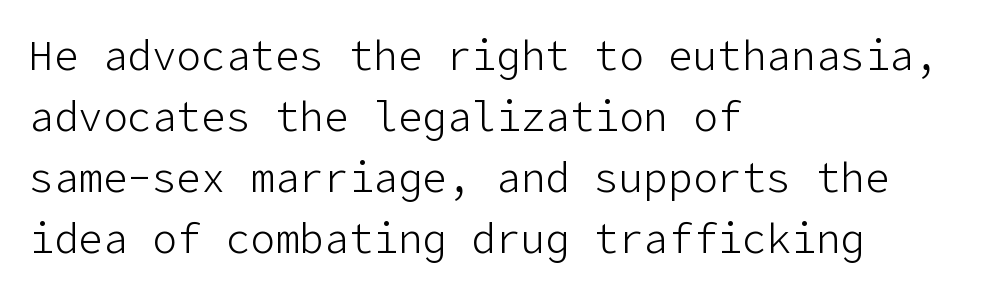
{"serif": "no", "italic": "no", "bold": "no", "weight": "light", "width": "normal", "stroke_contrast": "low", "x_height": "medium", "underline": "no", "align": "left", "line_spacing": "normal", "line_spacing_ratio": 1.49, "letter_spacing": "normal", "letter_spacing_em": 0.0, "glyph_px": 41}
